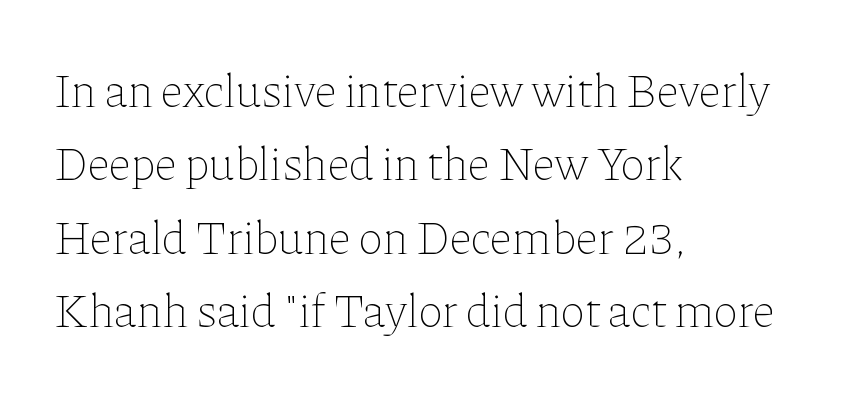
A clean baseline with only descenders dipping below it. Letters have the restrained weight of plain body copy at most. This sample has the flowing, uneven cadence of proportional lettering. Notice how the stems are strictly vertical — no italics here. Does extra space separate the letters? No, they use regular spacing. Is there much room between lines? A standard amount, neither cramped nor airy.
